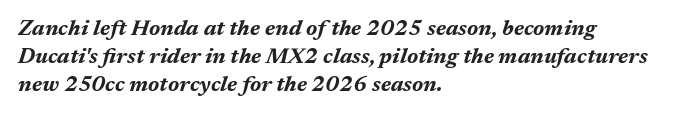
{"italic": "yes", "lean": "right", "slant_degrees": 17, "bold": "yes", "underline": "no", "align": "left", "line_spacing": "normal", "line_spacing_ratio": 1.27, "letter_spacing": "normal", "letter_spacing_em": 0.0, "glyph_px": 22}
